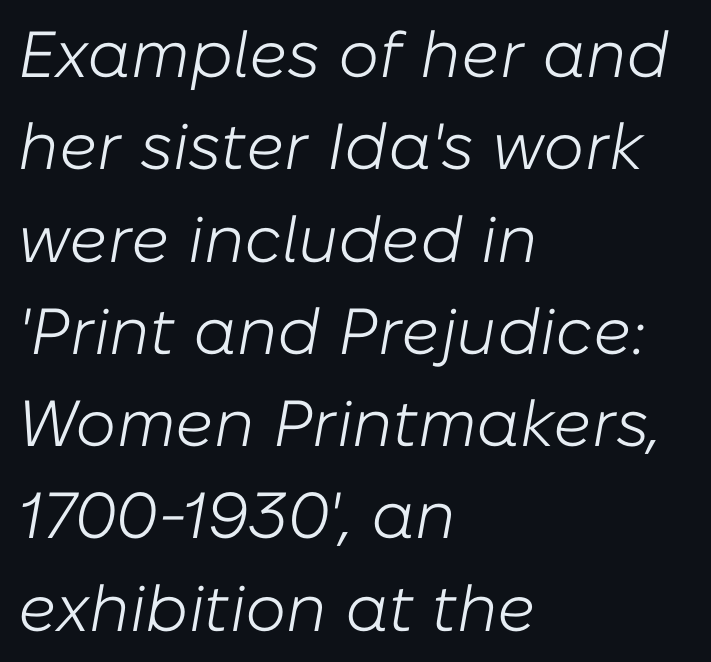
Q: Is the text bold? A: No.
Q: Is the text italic (slanted)? A: Yes, it leans right by about 10 degrees.
Q: Is the text underlined? A: No.
Q: How is the paragraph aligned? A: Left-aligned.
Q: Is the spacing between letters normal or unusually wide? A: Normal.
Q: Is the spacing between lines tight, normal or loose? A: Normal.
Q: Width (condensed, normal, or wide)? A: Normal.
Q: Stroke contrast? A: Low.
Q: x-height? A: Medium.
Q: Monospaced? A: No.
